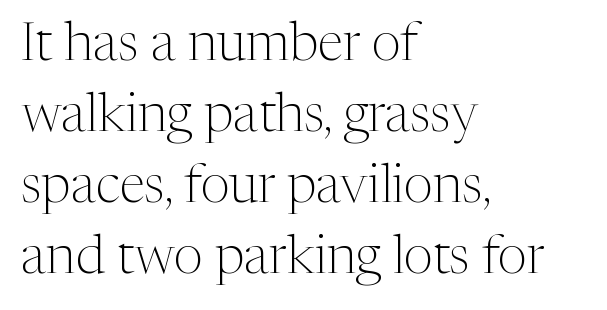
The image shows 53 px light serif type, upright; set left-aligned, normal line spacing (1.34x), normal letter spacing, not underlined; medium stroke contrast and a medium x-height.
